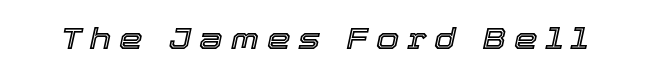
Spacing verdict: proportional, widths tailored to each character. The string is rendered with underlining switched off. Designer's note — italics engaged. The letterforms stand isolated, each surrounded by extra space.
